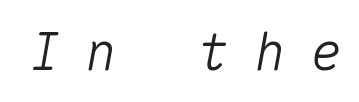
Q: Is the text italic (slanted)? A: Yes, it leans right by about 10 degrees.
Q: Is the text underlined? A: No.
Q: Is the spacing between letters normal or unusually wide? A: Unusually wide.
Q: Width (condensed, normal, or wide)? A: Normal.
Q: Stroke contrast? A: Medium.
Q: x-height? A: Medium.
Q: Monospaced? A: Yes.
